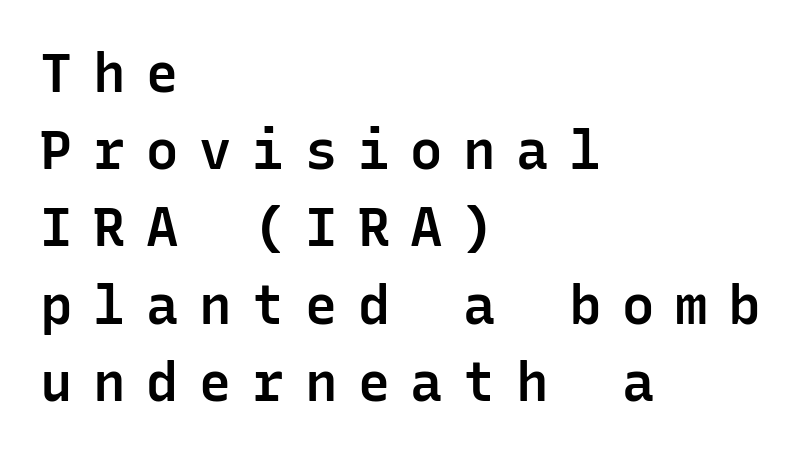
{"serif": "no", "italic": "no", "bold": "semi", "weight": "semibold", "width": "normal", "stroke_contrast": "low", "x_height": "medium", "monospaced": "yes", "underline": "no", "align": "left", "line_spacing": "normal", "line_spacing_ratio": 1.43, "letter_spacing": "wide", "letter_spacing_em": 0.38, "glyph_px": 54}
